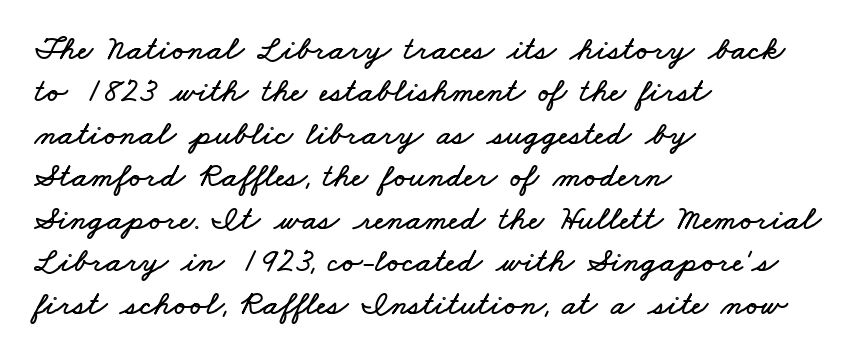
Q: Is the text underlined? A: No.
Q: How is the paragraph aligned? A: Left-aligned.
Q: Is the spacing between letters normal or unusually wide? A: Normal.
Q: Is the spacing between lines tight, normal or loose? A: Normal.
Q: Width (condensed, normal, or wide)? A: Wide.
Q: Stroke contrast? A: Low.
Q: x-height? A: Small.
Q: Monospaced? A: No.
